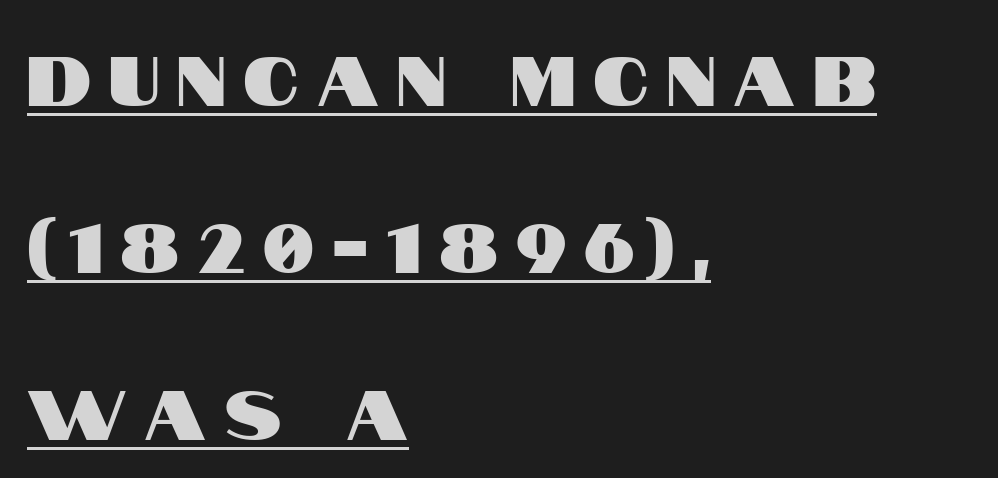
This sample has the flowing, uneven cadence of proportional lettering. Loose tracking; the words dissolve into strings of separated letters. A student would call this left alignment; a typographer would say flush left, rag right. The space between consecutive lines is lavish. The letters stand straight up with perfectly vertical stems.
